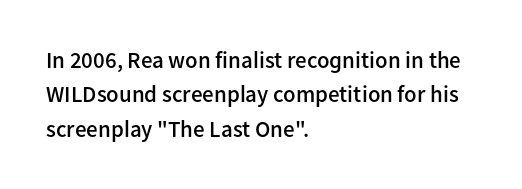
Q: Is the text bold? A: Semi-bold.
Q: Is the text italic (slanted)? A: No, it is upright.
Q: Is the text underlined? A: No.
Q: How is the paragraph aligned? A: Left-aligned.
Q: Is the spacing between letters normal or unusually wide? A: Normal.
Q: Is the spacing between lines tight, normal or loose? A: Normal.
